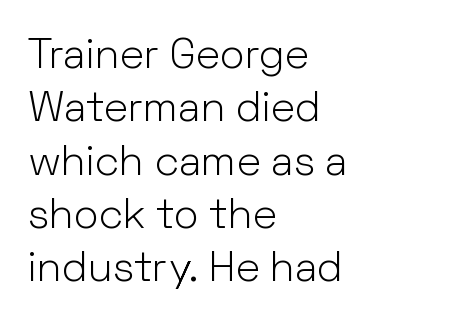
Students, observe: this is what conventionally led text looks like. Is the letter spacing exaggerated? No — it looks like the ordinary default. Classification — sans serif. The rendering uses natural spacing where letterforms have individual widths. Bare-footed words on every line.
